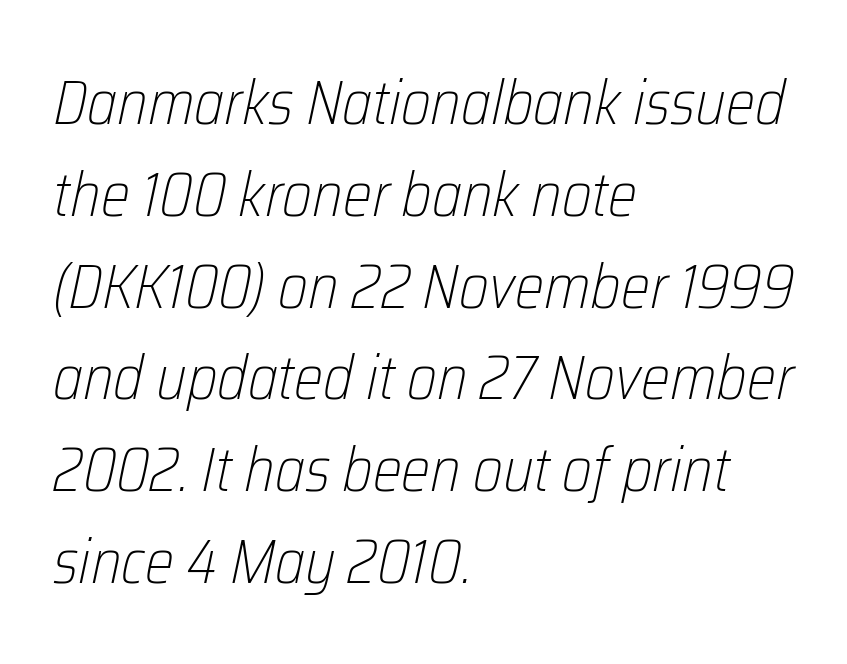
Q: Is the text bold? A: No.
Q: Is the text italic (slanted)? A: Yes, it leans right by about 12 degrees.
Q: Is the text underlined? A: No.
Q: How is the paragraph aligned? A: Left-aligned.
Q: Is the spacing between letters normal or unusually wide? A: Normal.
Q: Is the spacing between lines tight, normal or loose? A: Normal.
Q: Width (condensed, normal, or wide)? A: Condensed.
Q: Stroke contrast? A: Low.
Q: x-height? A: Medium.
Q: Monospaced? A: No.
